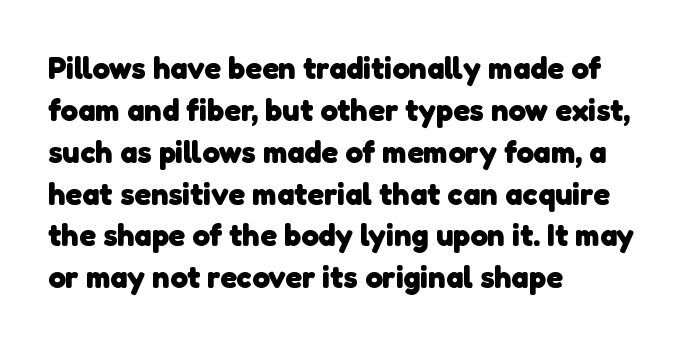
Each line starts at the same left margin while the right side varies. Strong, thick strokes mark this as bold type. No word sits above an underline. The tracking reads as untouched default to a designer's eye. Regular leading. The face used here is proportionally spaced, like ordinary book or web type.
